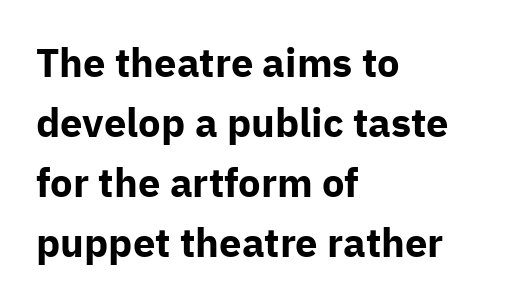
{"serif": "no", "italic": "no", "bold": "yes", "weight": "bold", "width": "normal", "stroke_contrast": "low", "x_height": "medium", "monospaced": "no", "underline": "no", "align": "left", "line_spacing": "normal", "line_spacing_ratio": 1.5, "letter_spacing": "normal", "letter_spacing_em": 0.0, "glyph_px": 40}
